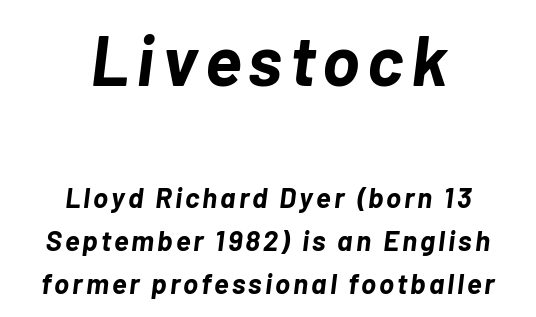
Q: Is the text bold? A: Yes.
Q: Is the text italic (slanted)? A: Yes, it leans right by about 7 degrees.
Q: Is the text underlined? A: No.
Q: How is the paragraph aligned? A: Centered.
Q: Is the spacing between lines tight, normal or loose? A: Normal.
Q: Which block of text is set in a larger size, the first (top) or the second (bottom)? A: The first (top) one.
Q: Width (condensed, normal, or wide)? A: Normal.
Q: Stroke contrast? A: Low.
Q: x-height? A: Medium.
Q: Monospaced? A: No.
